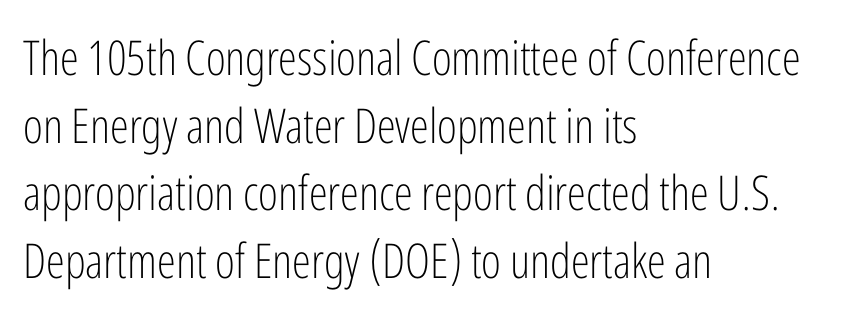
{"serif": "no", "italic": "no", "bold": "no", "weight": "light", "width": "condensed", "stroke_contrast": "low", "x_height": "medium", "monospaced": "no", "underline": "no", "align": "left", "line_spacing": "normal", "line_spacing_ratio": 1.41, "letter_spacing": "normal", "letter_spacing_em": 0.0, "glyph_px": 48}
